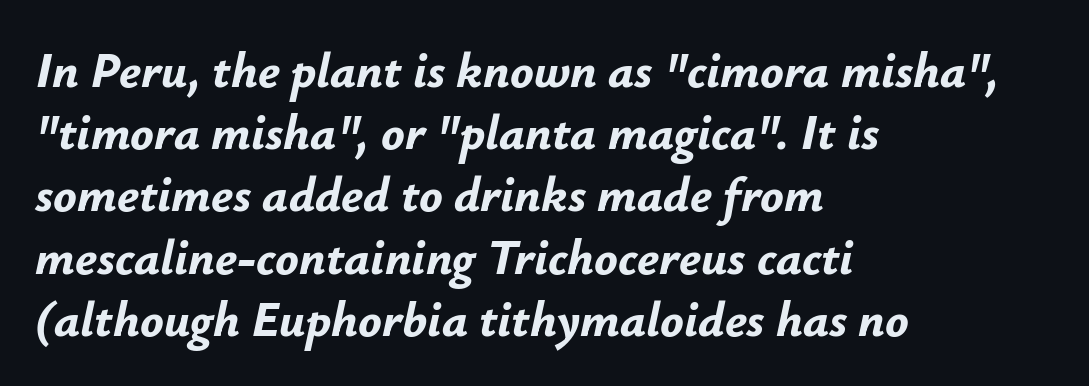
Typesetter's note: full bold, strokes at maximum text heaviness. The horizontal fit of the characters is conventional and even. The lines in this sample share a left origin and differ only in where they stop. The face used here is proportionally spaced, like ordinary book or web type. Quick note: interline space is typical. Any mark beneath the type? The region is blank.
